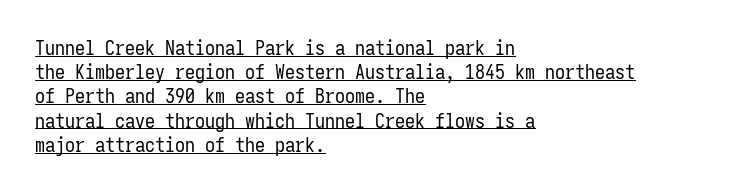
{"italic": "no", "bold": "no", "underline": "yes", "align": "left", "line_spacing_ratio": 1.21, "letter_spacing": "normal", "letter_spacing_em": 0.0, "glyph_px": 20}
